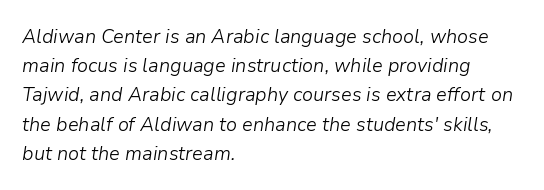
Q: Is the text bold? A: No.
Q: Is the text italic (slanted)? A: Yes, it leans right by about 9 degrees.
Q: Is the text underlined? A: No.
Q: How is the paragraph aligned? A: Left-aligned.
Q: Is the spacing between letters normal or unusually wide? A: Normal.
Q: Is the spacing between lines tight, normal or loose? A: Normal.
